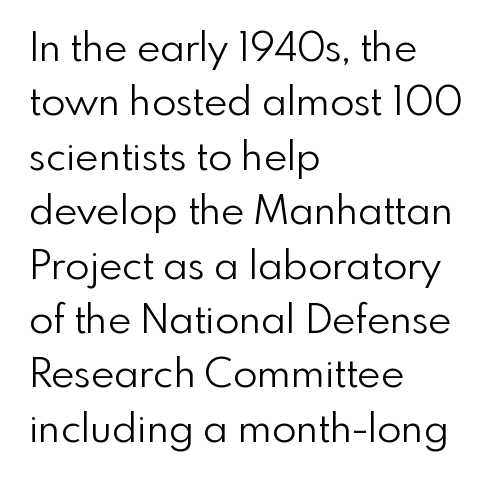
Q: Is the text bold? A: No.
Q: Is the text italic (slanted)? A: No, it is upright.
Q: Is the typeface a serif or a sans-serif typeface? A: Sans-serif.
Q: Is the text underlined? A: No.
Q: How is the paragraph aligned? A: Left-aligned.
Q: Is the spacing between letters normal or unusually wide? A: Normal.
Q: Is the spacing between lines tight, normal or loose? A: Normal.
Q: Width (condensed, normal, or wide)? A: Normal.
Q: Stroke contrast? A: Low.
Q: x-height? A: Small.
Q: Monospaced? A: No.
